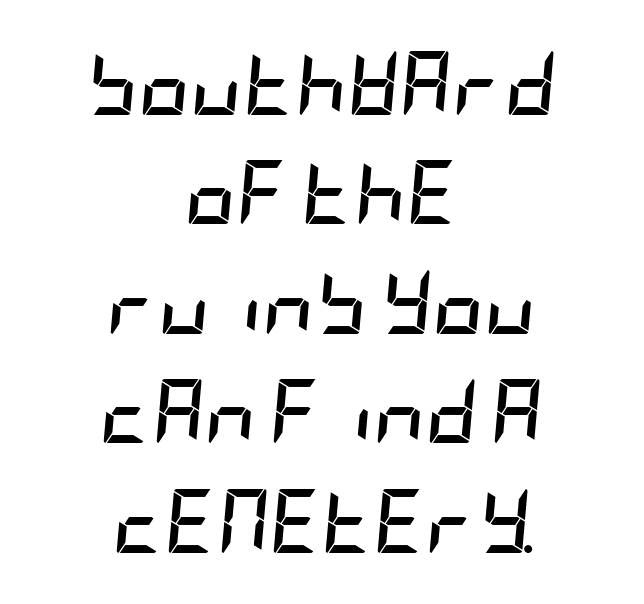
Lines of text with bare space underneath. Strong, thick strokes mark this as bold type. Tall strokes in this sample are angled rather than plumb. Observe the ordinary spacing: letters are neighbours, not strangers. These lines stack symmetrically, like a column narrowing and widening about its center.
